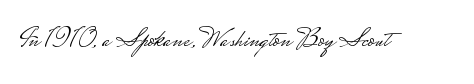
The image shows 28 px light, wide sans-serif type; set normal letter spacing, not underlined; low stroke contrast.
